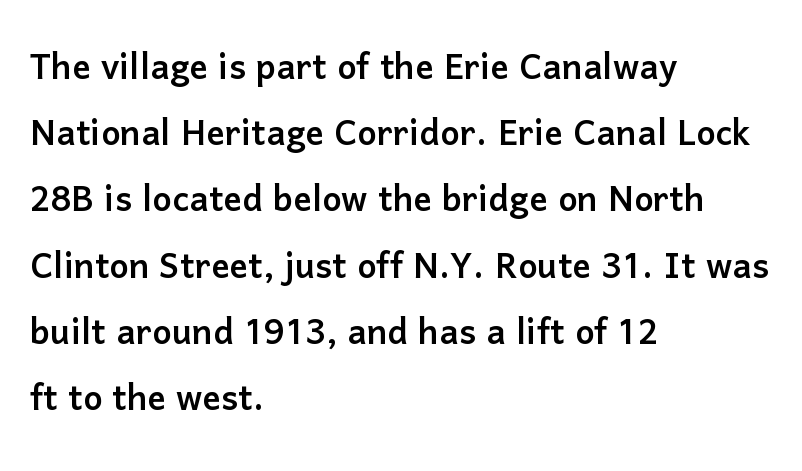
Has an underline been added? It has not. These lines were composed using upright roman letters. A typesetter would call this proportional, since set widths differ per character. This sample is left-justified, so line endings fall wherever the words run out. The rendering shows plain stroke endings on the letterforms — a sans-serif design. These lines keep a tight, regular rhythm from letter to letter.
